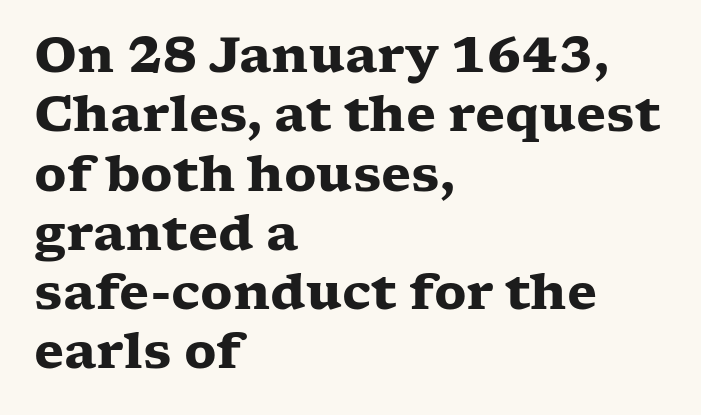
Q: Is the text bold? A: Yes.
Q: Is the text italic (slanted)? A: No, it is upright.
Q: Is the typeface a serif or a sans-serif typeface? A: Serif.
Q: Is the text underlined? A: No.
Q: How is the paragraph aligned? A: Left-aligned.
Q: Is the spacing between letters normal or unusually wide? A: Normal.
Q: Width (condensed, normal, or wide)? A: Wide.
Q: Stroke contrast? A: Low.
Q: x-height? A: Medium.
Q: Monospaced? A: No.
